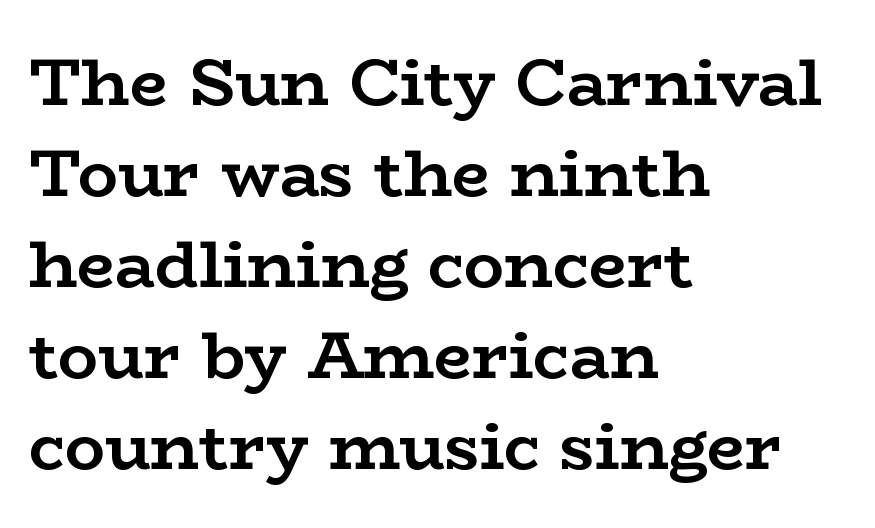
Q: Is the text bold? A: Yes.
Q: Is the text italic (slanted)? A: No, it is upright.
Q: Is the typeface a serif or a sans-serif typeface? A: Serif.
Q: Is the text underlined? A: No.
Q: How is the paragraph aligned? A: Left-aligned.
Q: Is the spacing between letters normal or unusually wide? A: Normal.
Q: Is the spacing between lines tight, normal or loose? A: Normal.
Q: Width (condensed, normal, or wide)? A: Wide.
Q: Stroke contrast? A: Low.
Q: x-height? A: Medium.
Q: Monospaced? A: No.
